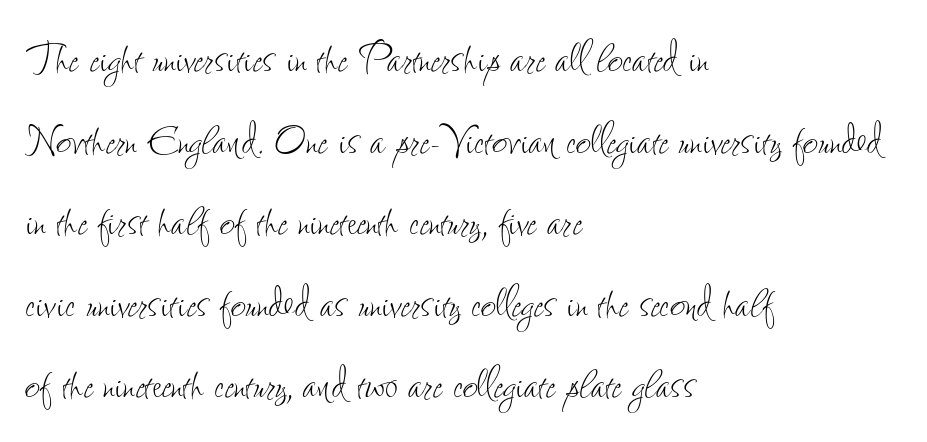
Q: Is the text bold? A: No.
Q: Is the text italic (slanted)? A: Yes.
Q: Is the text underlined? A: No.
Q: How is the paragraph aligned? A: Left-aligned.
Q: Is the spacing between letters normal or unusually wide? A: Normal.
Q: Is the spacing between lines tight, normal or loose? A: Normal.
Q: Width (condensed, normal, or wide)? A: Condensed.
Q: Stroke contrast? A: Low.
Q: x-height? A: Small.
Q: Monospaced? A: No.
